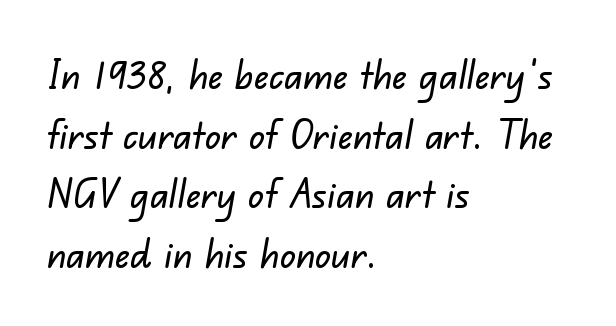
This sample is left-justified, so line endings fall wherever the words run out. Vertically, the passage feels balanced, rows spaced as you'd expect. Looks like regular typesetting: each glyph gets only the width it needs. Glance below the letters and you will spot only blank space.
